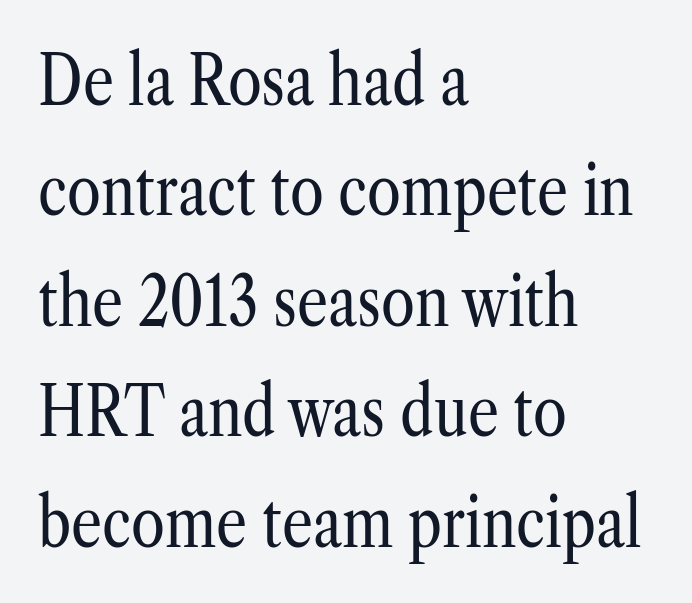
The line-height multiplier appears to be the usual default. Ordinary non-slanted type is in use. Horizontal alignment here is leftward, the default for most running prose. Note: serifs present on the glyphs.
